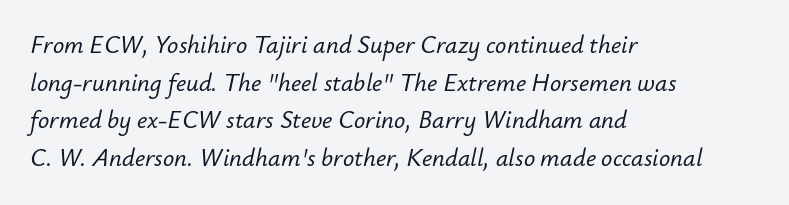
{"italic": "yes", "lean": "right", "slant_degrees": 12, "underline": "no", "align": "left", "line_spacing": "normal", "line_spacing_ratio": 1.51, "letter_spacing": "normal", "letter_spacing_em": 0.0, "glyph_px": 25}
